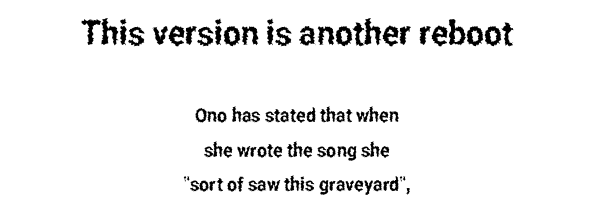
Notice how the stems are strictly vertical — no italics here. Character widths vary here, with narrow letters taking less room than wide ones. In CSS terms this would be text-align: center. Any mark beneath the type? The region is blank.
